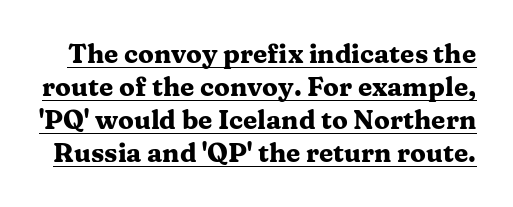
Style check: upright. In terms of weight, the rendering is a true, heavy bold. The face used here appears with an underline applied. The rows are spaced the way most documents space them.
